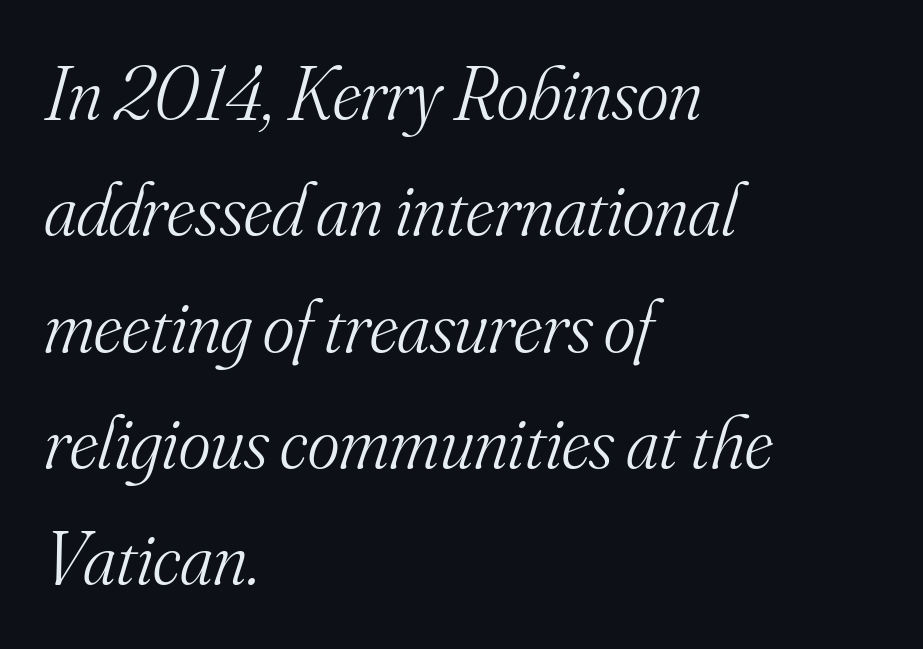
Q: Is the text bold? A: No.
Q: Is the text italic (slanted)? A: Yes, it leans right by about 16 degrees.
Q: Is the typeface a serif or a sans-serif typeface? A: Serif.
Q: Is the text underlined? A: No.
Q: How is the paragraph aligned? A: Left-aligned.
Q: Is the spacing between letters normal or unusually wide? A: Normal.
Q: Is the spacing between lines tight, normal or loose? A: Normal.
Q: Width (condensed, normal, or wide)? A: Normal.
Q: Stroke contrast? A: Medium.
Q: x-height? A: Small.
Q: Monospaced? A: No.
